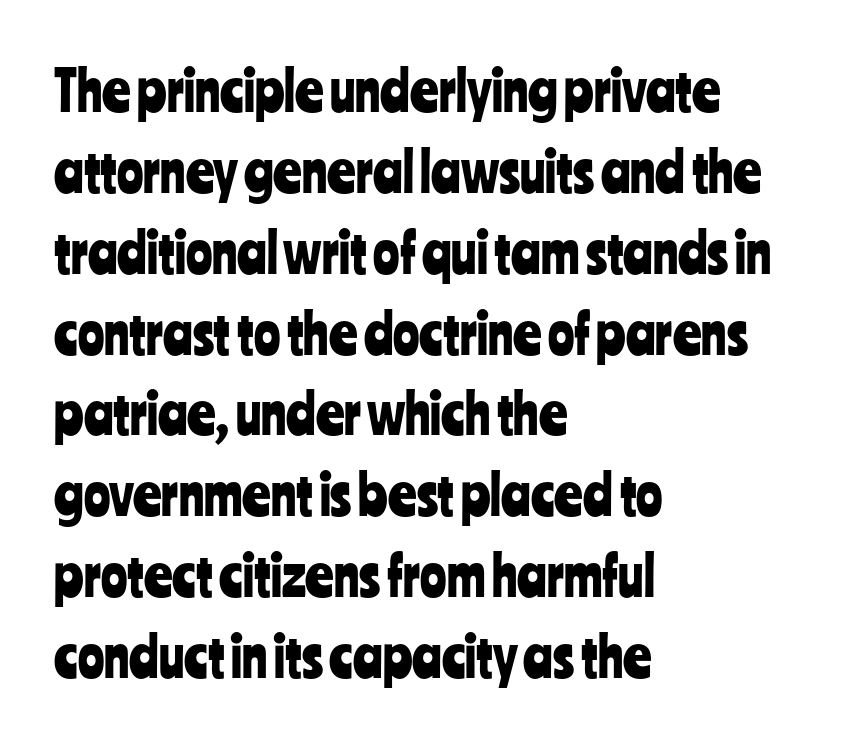
Regarding serifs, this sample does without them. The ragged edge is on the right, which tells us the setting is flush left. Decoration check: the copy has no underline. Successive baselines arrive at the customary interval.
